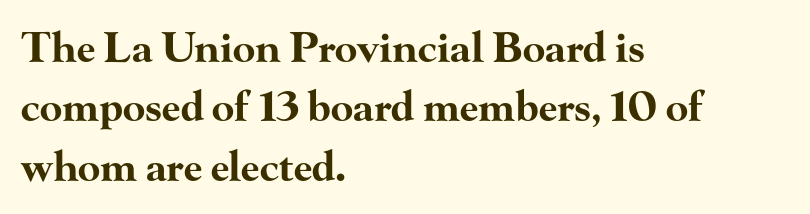
The image shows 41 px bold, wide serif type, upright; set left-aligned, normal line spacing (1.45x), normal letter spacing, not underlined; high stroke contrast and a small x-height.
